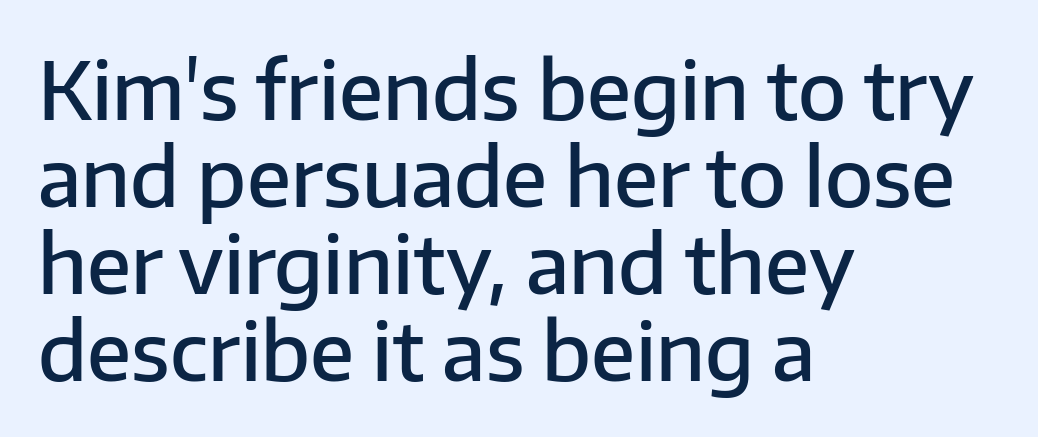
{"serif": "no", "italic": "no", "bold": "semi", "weight": "semibold", "width": "normal", "stroke_contrast": "low", "x_height": "medium", "monospaced": "no", "underline": "no", "align": "left", "line_spacing": "tight", "line_spacing_ratio": 1.1, "letter_spacing": "normal", "letter_spacing_em": 0.0, "glyph_px": 79}
